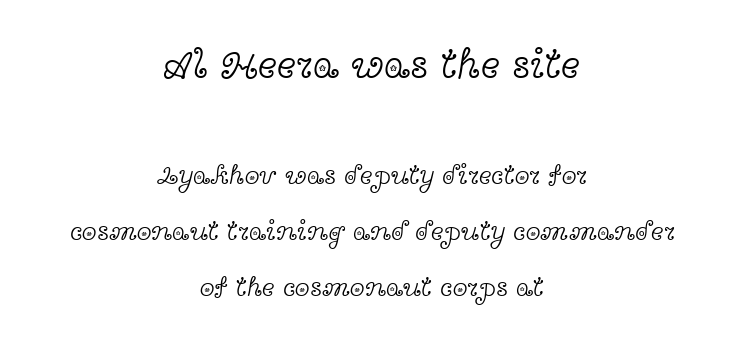
{"serif": "yes", "bold": "no", "weight": "light", "width": "wide", "x_height": "medium", "monospaced": "no", "underline": "no", "align": "center", "line_spacing": "loose", "line_spacing_ratio": 2.08, "letter_spacing": "normal", "letter_spacing_em": 0.0, "larger_block": "first", "size_ratio": 1.52, "glyph_px": 41}
